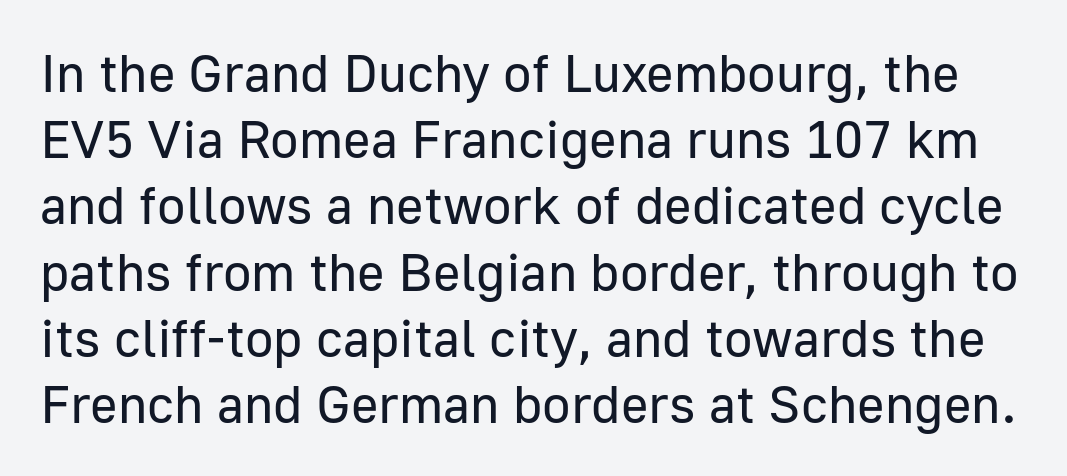
The image shows 53 px regular-weight sans-serif type, upright; set normal line spacing (1.25x), normal letter spacing, not underlined; low stroke contrast and a medium x-height.
